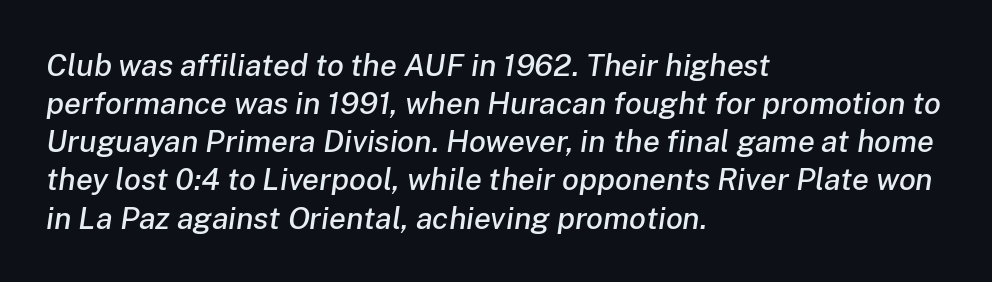
Q: Is the text italic (slanted)? A: Yes, it leans right by about 8 degrees.
Q: Is the text underlined? A: No.
Q: How is the paragraph aligned? A: Left-aligned.
Q: Is the spacing between letters normal or unusually wide? A: Normal.
Q: Width (condensed, normal, or wide)? A: Normal.
Q: Stroke contrast? A: Low.
Q: x-height? A: Medium.
Q: Monospaced? A: No.
